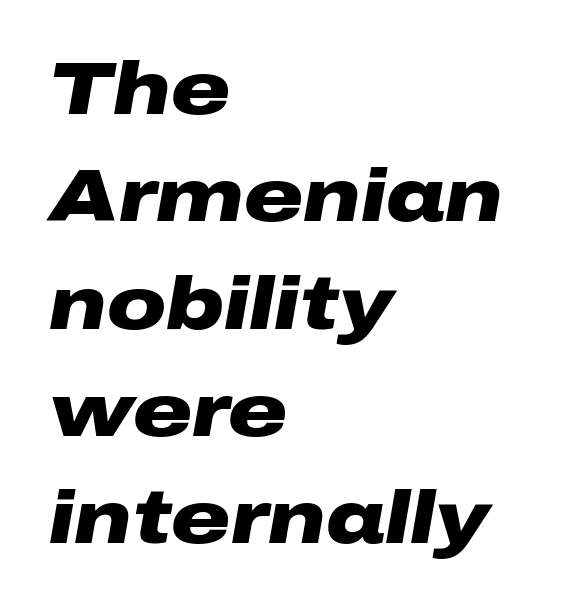
The image shows 73 px heavy, wide type, italic (leaning right); set left-aligned, normal line spacing (1.47x), normal letter spacing, not underlined; low stroke contrast and a medium x-height.
